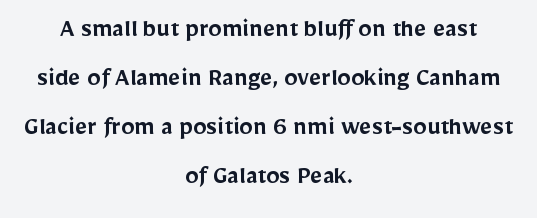
{"italic": "no", "bold": "semi", "underline": "no", "align": "center", "line_spacing_ratio": 1.82, "letter_spacing": "normal", "letter_spacing_em": 0.0, "glyph_px": 27}
